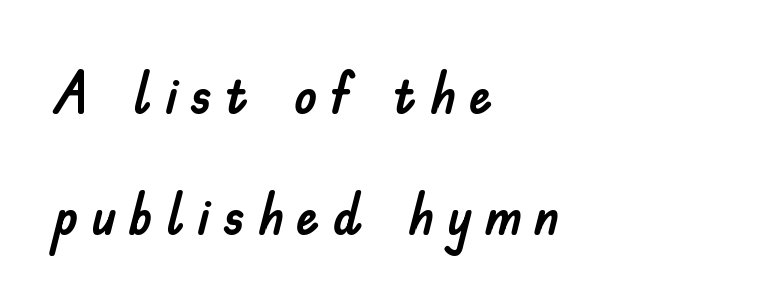
How are the letters spaced? Widely, with obvious added tracking. The glyphs in this specimen are sans serif. The typesetter chose a ragged-right arrangement here. The face used here is proportionally spaced, like ordinary book or web type. Leading is clearly above the norm, producing a sparse column.
